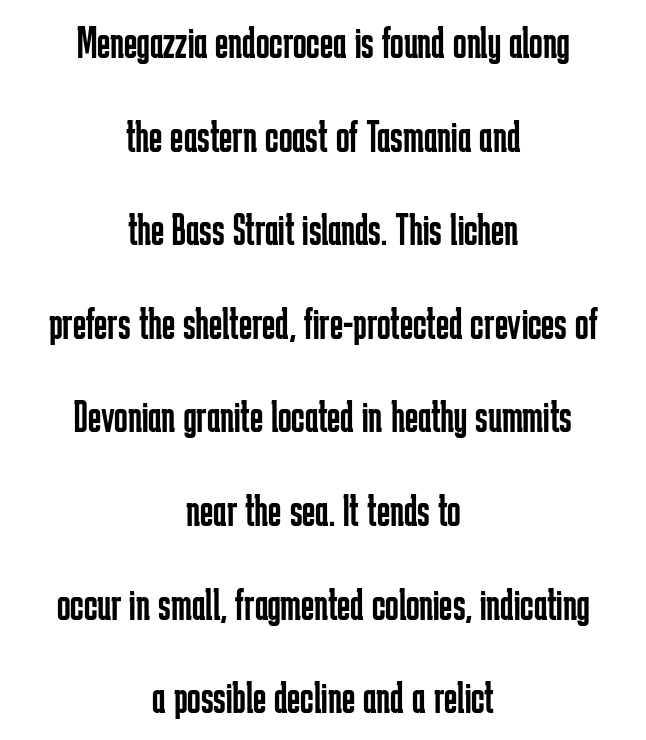
The image shows 45 px regular-weight, condensed sans-serif type, upright; set centered, loose line spacing (2.08x), normal letter spacing, not underlined; low stroke contrast and a medium x-height.
